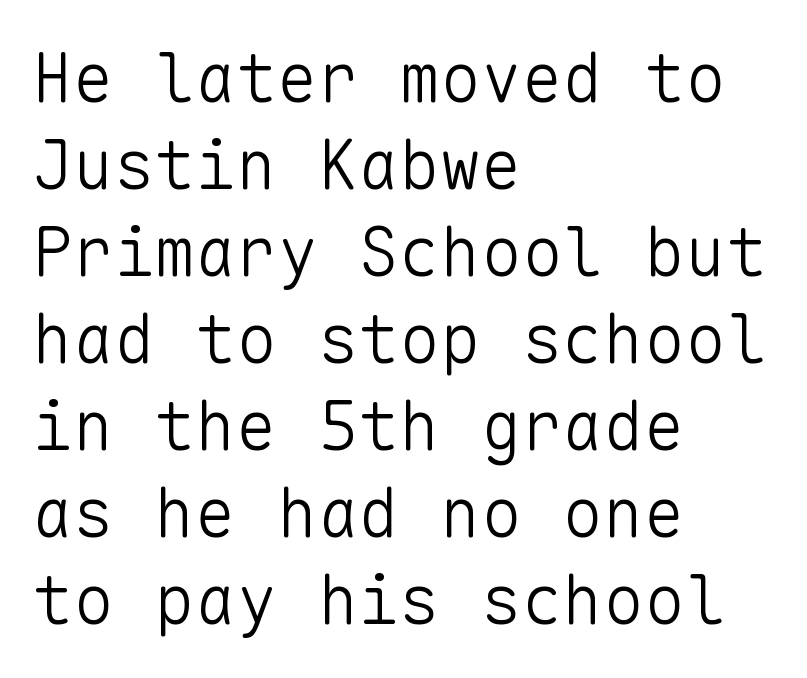
Q: Is the text bold? A: No.
Q: Is the text italic (slanted)? A: No, it is upright.
Q: Is the typeface a serif or a sans-serif typeface? A: Sans-serif.
Q: Is the text underlined? A: No.
Q: How is the paragraph aligned? A: Left-aligned.
Q: Is the spacing between letters normal or unusually wide? A: Normal.
Q: Is the spacing between lines tight, normal or loose? A: Normal.
Q: Width (condensed, normal, or wide)? A: Normal.
Q: Stroke contrast? A: Low.
Q: x-height? A: Medium.
Q: Monospaced? A: Yes.
